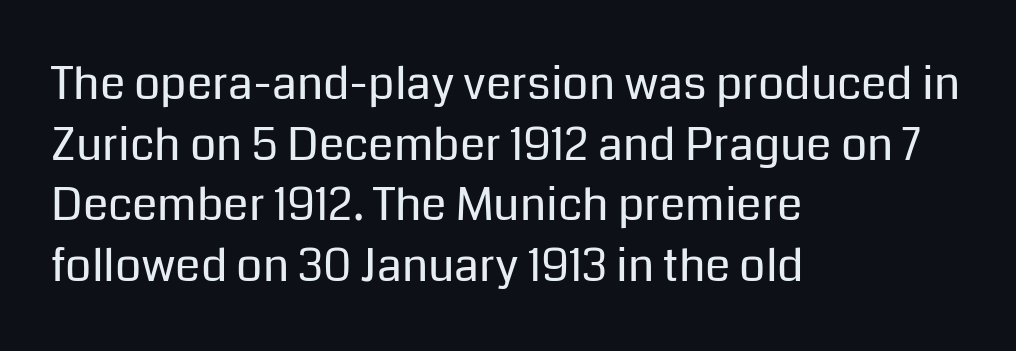
The image shows 46 px regular-weight sans-serif type, upright; set left-aligned, normal line spacing (1.32x), normal letter spacing, not underlined; low stroke contrast and a medium x-height.
